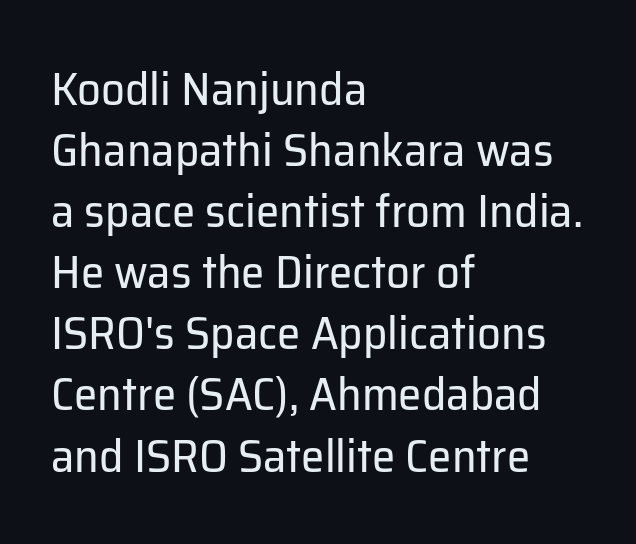
Every row of glyphs begins at an identical x-position on the left. The passage shown is typeset with a sans-serif family. Do the letters lean? They stand straight. Rows of type keep a routine distance in the vertical direction. Glance below the letters and you will spot only blank space. Compared with a typical body face, this is equally light or lighter still.
